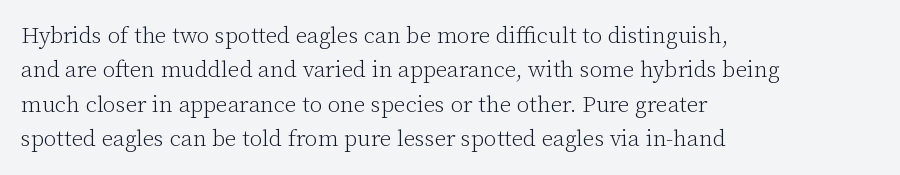
{"italic": "no", "bold": "no", "underline": "no", "align": "left", "line_spacing": "normal", "line_spacing_ratio": 1.49, "letter_spacing": "normal", "letter_spacing_em": 0.0, "glyph_px": 23}
